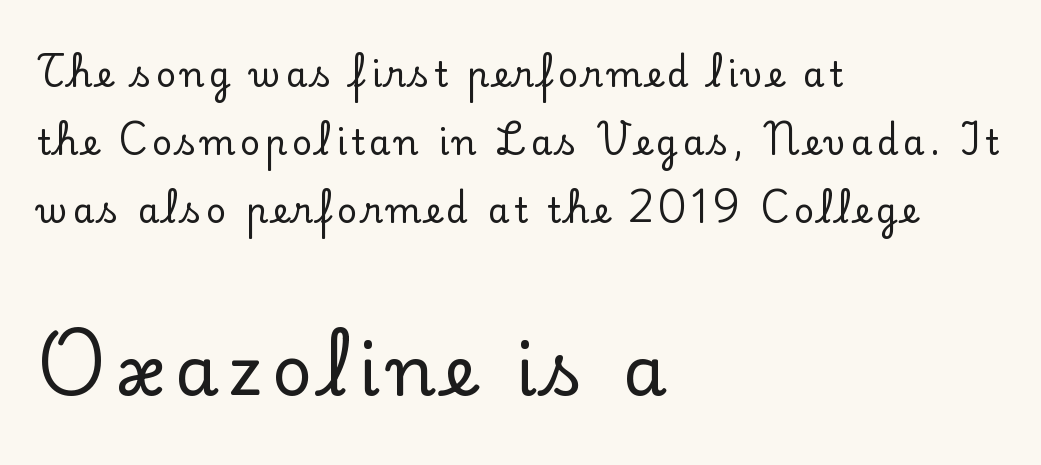
The image shows 70 px serif type, upright; set left-aligned, loose line spacing (1.95x), not underlined; the second (bottom) block is 2.0x larger; low stroke contrast and a small x-height.
